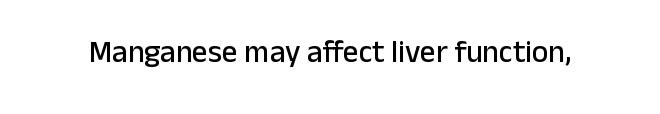
{"serif": "no", "italic": "no", "width": "normal", "stroke_contrast": "low", "x_height": "medium", "monospaced": "no", "underline": "no", "letter_spacing": "normal", "letter_spacing_em": 0.0, "glyph_px": 31}
